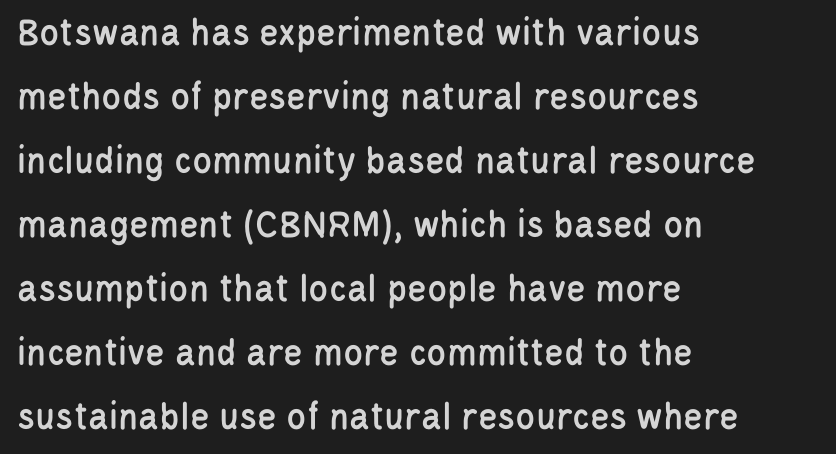
Q: Is the text italic (slanted)? A: No, it is upright.
Q: Is the typeface a serif or a sans-serif typeface? A: Sans-serif.
Q: Is the text underlined? A: No.
Q: How is the paragraph aligned? A: Left-aligned.
Q: Is the spacing between letters normal or unusually wide? A: Normal.
Q: Is the spacing between lines tight, normal or loose? A: Normal.
Q: Width (condensed, normal, or wide)? A: Condensed.
Q: Stroke contrast? A: Low.
Q: x-height? A: Large.
Q: Monospaced? A: No.
